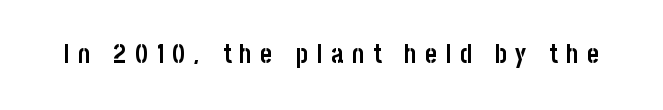
Inter-character spacing is expanded well beyond the font's built-in metrics. Lines of text with bare space underneath. The typography opts for an upright posture over an oblique one. Heavy-handed strokes throughout: this text is bold.
